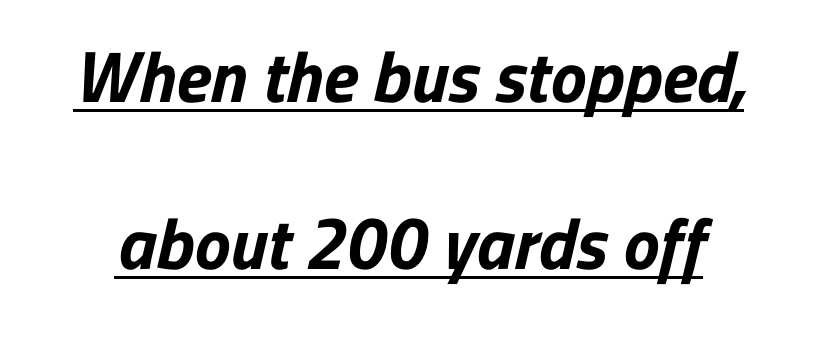
{"serif": "no", "bold": "yes", "weight": "bold", "width": "normal", "stroke_contrast": "low", "x_height": "medium", "monospaced": "no", "underline": "yes", "line_spacing": "loose", "line_spacing_ratio": 2.32, "letter_spacing": "normal", "letter_spacing_em": 0.0, "glyph_px": 72}
